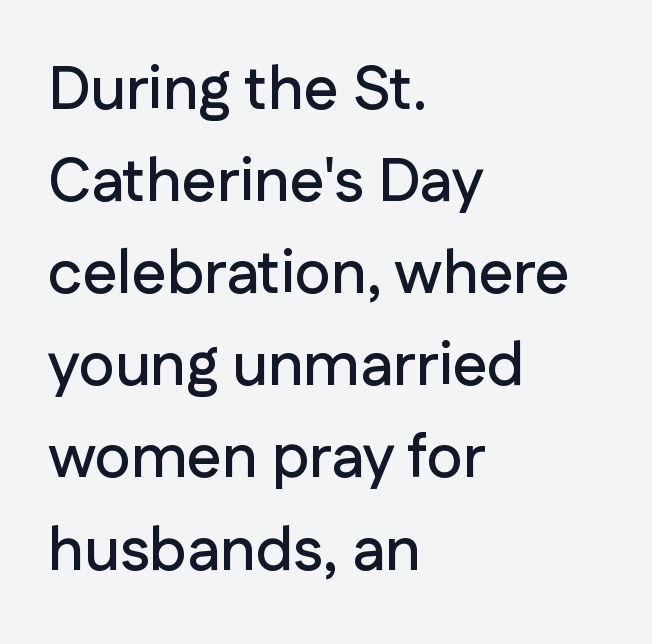
The glyphs are unaccompanied by any horizontal stroke below them. Which margin do the lines hug? The left one — the right edge is uneven. Note the varied advance widths — an 'i' is clearly narrower than an 'm'. No extra tracking has been applied to these lines. Observe the absence of serifs on each vertical stroke in this sample.
